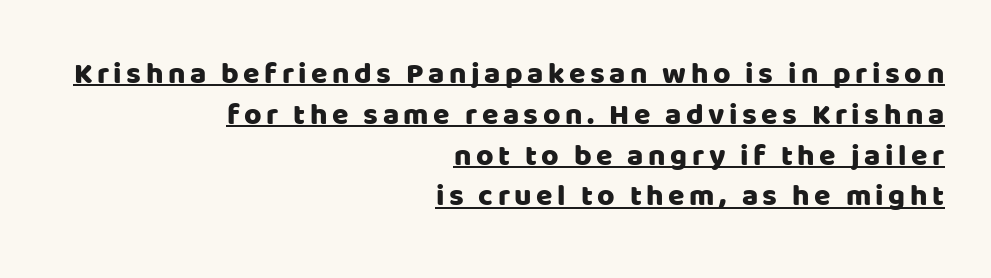
{"serif": "no", "italic": "no", "width": "normal", "stroke_contrast": "low", "x_height": "large", "monospaced": "no", "underline": "yes", "align": "right", "line_spacing": "normal", "line_spacing_ratio": 1.36, "glyph_px": 30}
